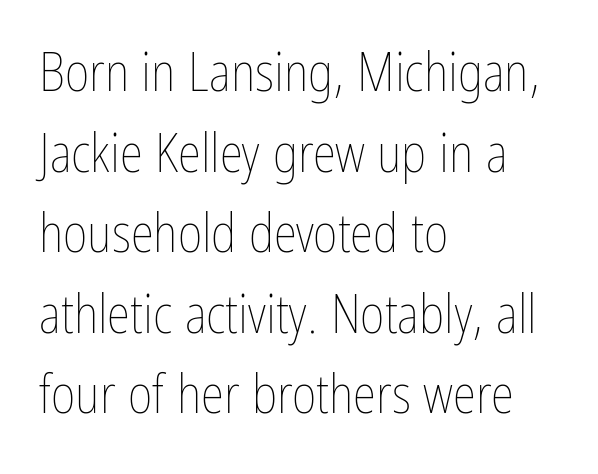
Q: Is the text bold? A: No.
Q: Is the text italic (slanted)? A: No, it is upright.
Q: Is the text underlined? A: No.
Q: How is the paragraph aligned? A: Left-aligned.
Q: Is the spacing between letters normal or unusually wide? A: Normal.
Q: Is the spacing between lines tight, normal or loose? A: Normal.
Q: Width (condensed, normal, or wide)? A: Condensed.
Q: Stroke contrast? A: Low.
Q: x-height? A: Medium.
Q: Monospaced? A: No.
